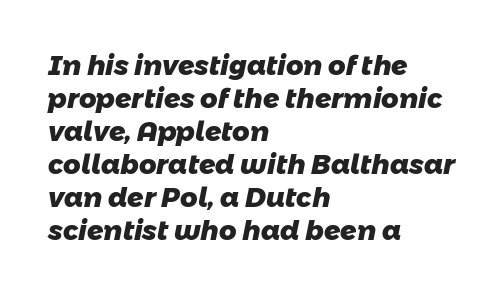
Q: Is the text bold? A: Yes.
Q: Is the text underlined? A: No.
Q: How is the paragraph aligned? A: Left-aligned.
Q: Is the spacing between letters normal or unusually wide? A: Normal.
